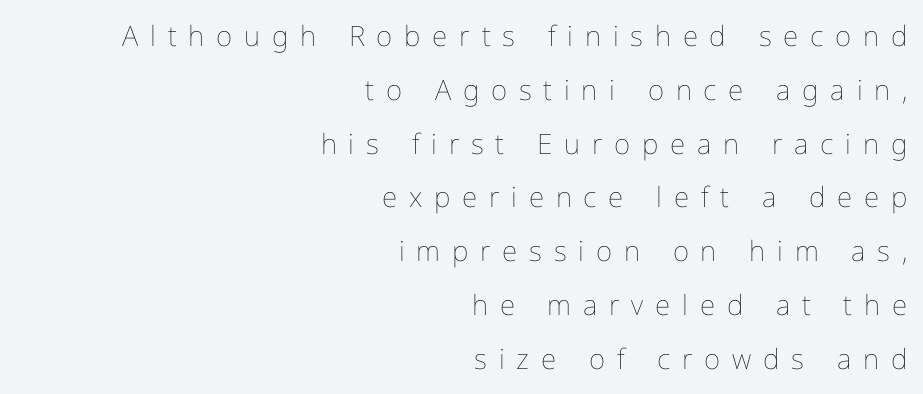
Q: Is the text bold? A: No.
Q: Is the text italic (slanted)? A: No, it is upright.
Q: Is the text underlined? A: No.
Q: How is the paragraph aligned? A: Right-aligned.
Q: Is the spacing between letters normal or unusually wide? A: Unusually wide.
Q: Is the spacing between lines tight, normal or loose? A: Loose.
Q: Width (condensed, normal, or wide)? A: Normal.
Q: Stroke contrast? A: Low.
Q: x-height? A: Medium.
Q: Monospaced? A: No.
